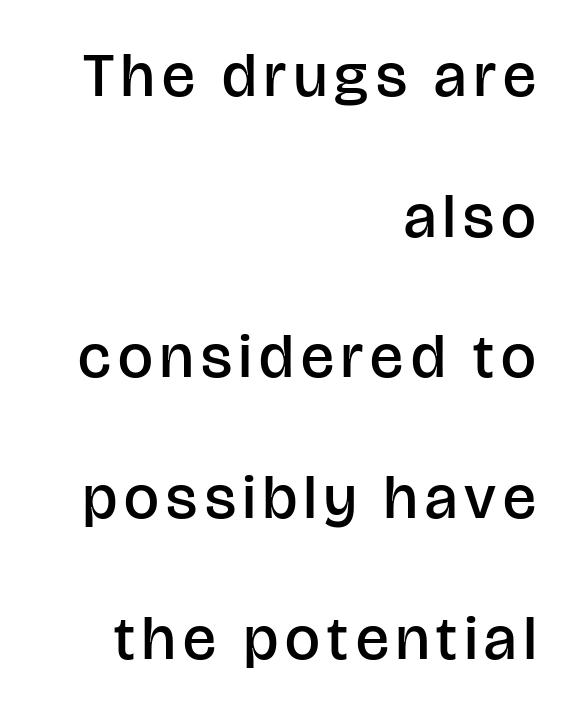
{"serif": "no", "italic": "no", "bold": "semi", "weight": "semibold", "width": "normal", "stroke_contrast": "low", "x_height": "large", "monospaced": "no", "underline": "no", "align": "right", "line_spacing": "loose", "line_spacing_ratio": 2.27, "glyph_px": 62}
